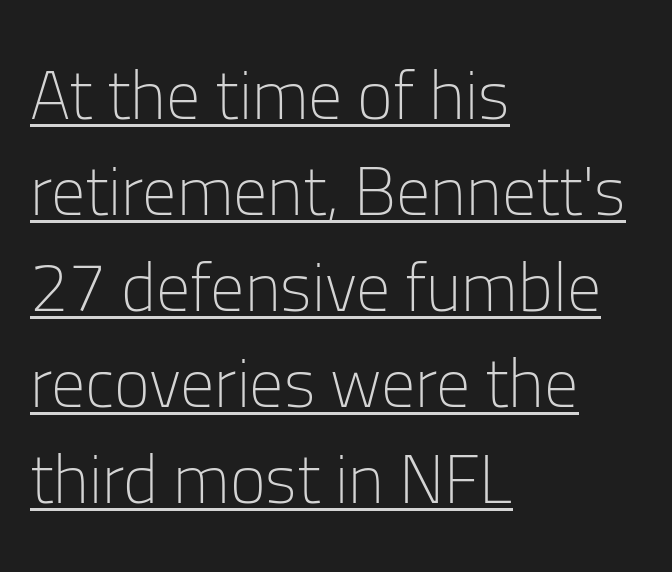
{"serif": "no", "italic": "no", "bold": "no", "weight": "light", "width": "normal", "stroke_contrast": "low", "x_height": "medium", "monospaced": "no", "underline": "yes", "align": "left", "line_spacing": "normal", "line_spacing_ratio": 1.41, "letter_spacing": "normal", "letter_spacing_em": 0.0, "glyph_px": 68}
